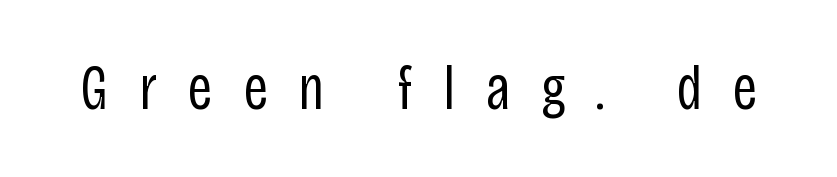
Designer's note — italics off, roman on. Has an underline been added? It has not. These lines are composed in type without serifs. Caption: face not bold, strokes unweighted. The tracking reads as deliberately expanded to a designer's eye.
